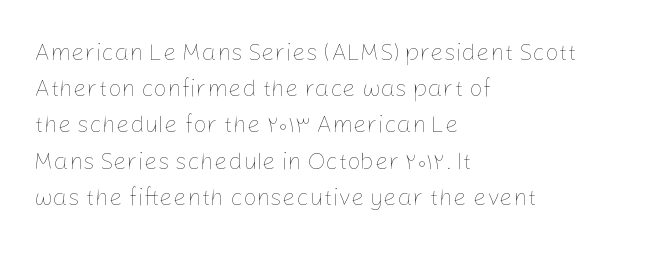
The image shows 24 px text type, upright; set left-aligned, normal line spacing (1.51x), normal letter spacing, not underlined.
